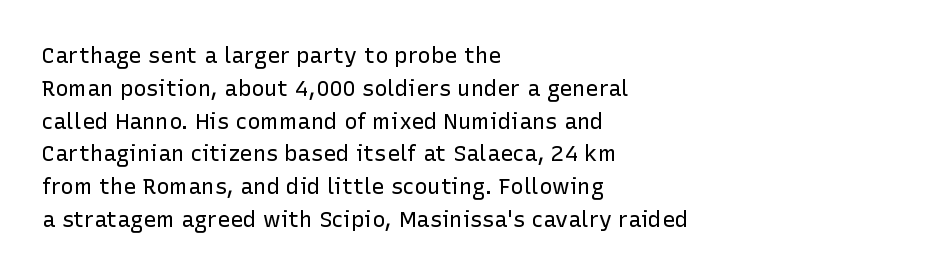
Descender tails drop into unmarked territory. Vertically, the passage feels balanced, rows spaced as you'd expect. The typesetter chose a ragged-right arrangement here. The typography opts for an upright posture over an oblique one. The rendering keeps characters at their native spacing. Stroke mass is kept to a normal reading level or below.
